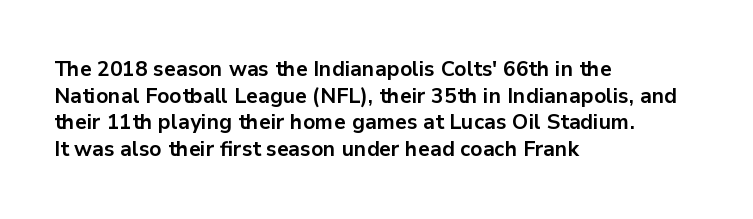
Honestly, the row spacing looks completely unremarkable. Posture: upright roman. Plenty of ink on the page — the face is bold. Typeset ragged right — the left edge is the straight one.
